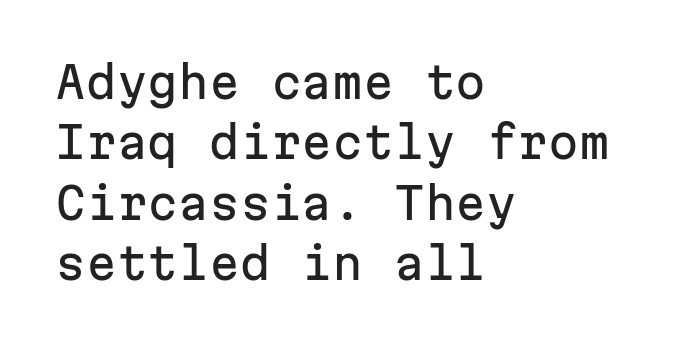
The image shows 44 px sans-serif type, upright, monospaced; set left-aligned, normal line spacing (1.37x), normal letter spacing, not underlined; low stroke contrast and a medium x-height.
